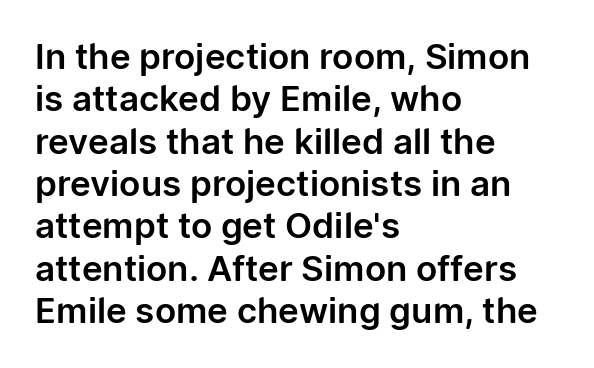
The strip under each line holds only bare page. Characters follow at the spacing the type designer built in. This rendering employs a face without finishing strokes, i.e., a sans-serif. Each line starts at the same left margin while the right side varies. Posture: vertical.
